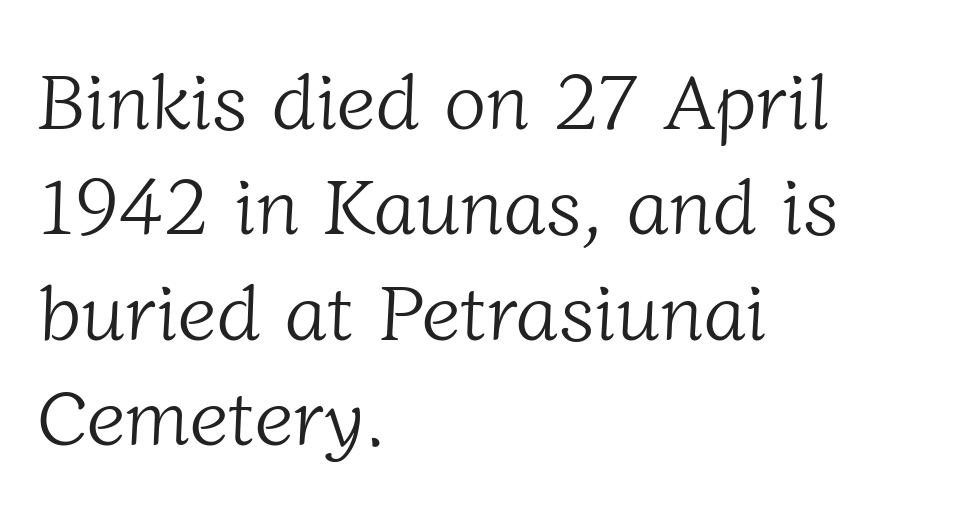
The image shows 78 px light serif type; set left-aligned, normal line spacing (1.35x), normal letter spacing, not underlined; low stroke contrast and a medium x-height.
